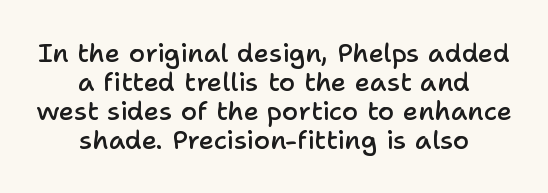
The image shows 26 px text type, upright; set centered, tight line spacing (1.11x), normal letter spacing, not underlined.
